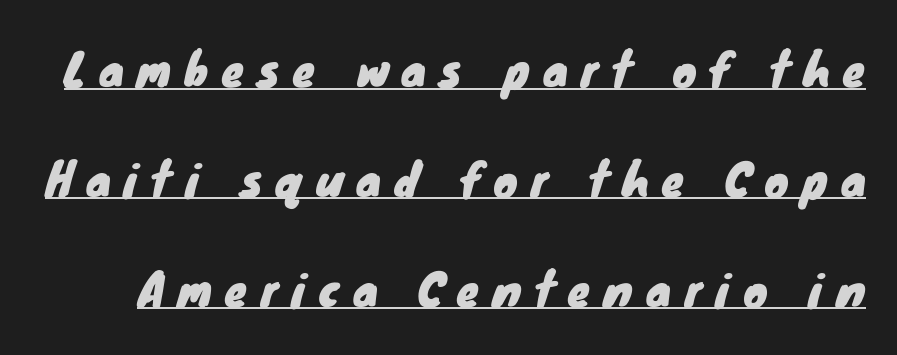
{"serif": "no", "width": "normal", "stroke_contrast": "low", "x_height": "small", "monospaced": "no", "underline": "yes", "line_spacing": "loose", "line_spacing_ratio": 2.44, "letter_spacing": "wide", "letter_spacing_em": 0.3, "glyph_px": 45}
